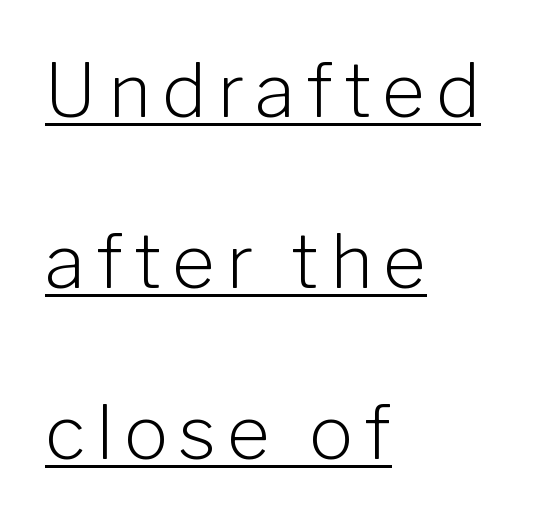
Q: Is the text bold? A: No.
Q: Is the text italic (slanted)? A: No, it is upright.
Q: Is the typeface a serif or a sans-serif typeface? A: Sans-serif.
Q: Is the text underlined? A: Yes.
Q: How is the paragraph aligned? A: Left-aligned.
Q: Is the spacing between lines tight, normal or loose? A: Loose.
Q: Width (condensed, normal, or wide)? A: Normal.
Q: Stroke contrast? A: Low.
Q: x-height? A: Medium.
Q: Monospaced? A: No.
